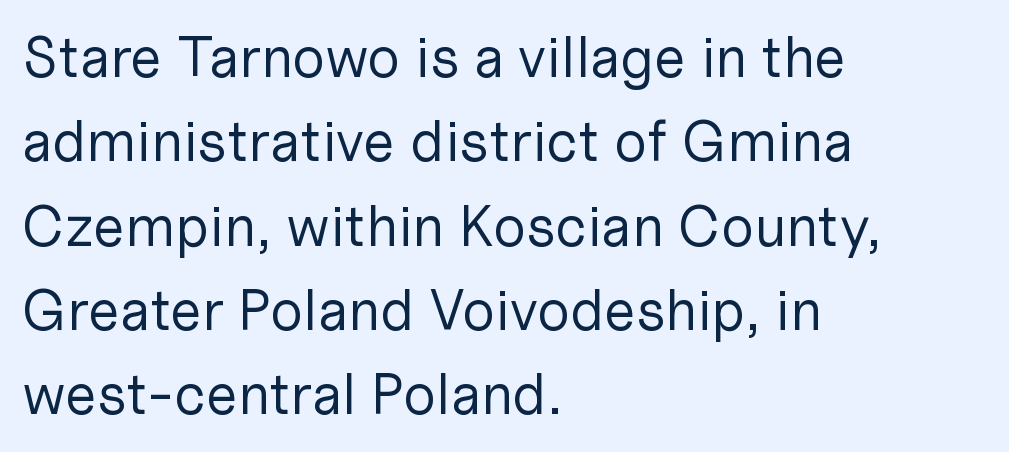
{"serif": "no", "italic": "no", "bold": "no", "weight": "regular", "width": "normal", "stroke_contrast": "low", "x_height": "medium", "monospaced": "no", "underline": "no", "align": "left", "line_spacing": "normal", "line_spacing_ratio": 1.48, "letter_spacing": "normal", "letter_spacing_em": 0.0, "glyph_px": 57}
